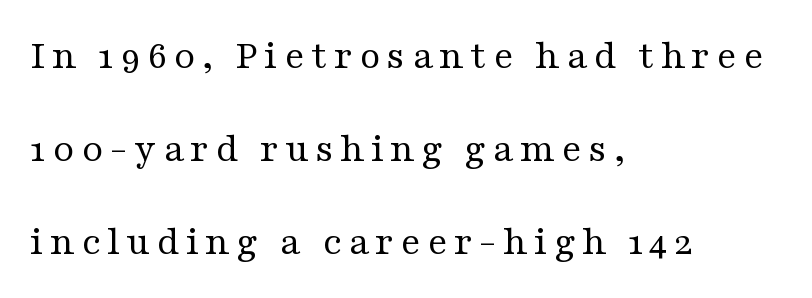
Casual observation: everything's shoved over to the left. Old-style or modern, the face here clearly has serifs. In terms of posture, this sample is upright. The area under the type is left untouched. Vertically, the passage feels expansive, rows floating well apart.
